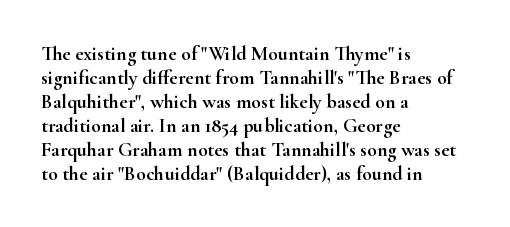
{"italic": "no", "underline": "no", "align": "left", "line_spacing_ratio": 1.2, "letter_spacing": "normal", "letter_spacing_em": 0.0, "glyph_px": 20}
